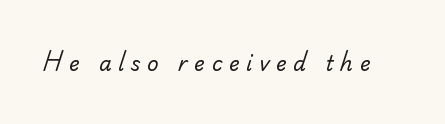
The image shows 20 px text type; set unusually wide letter spacing (+0.34 em), not underlined.
